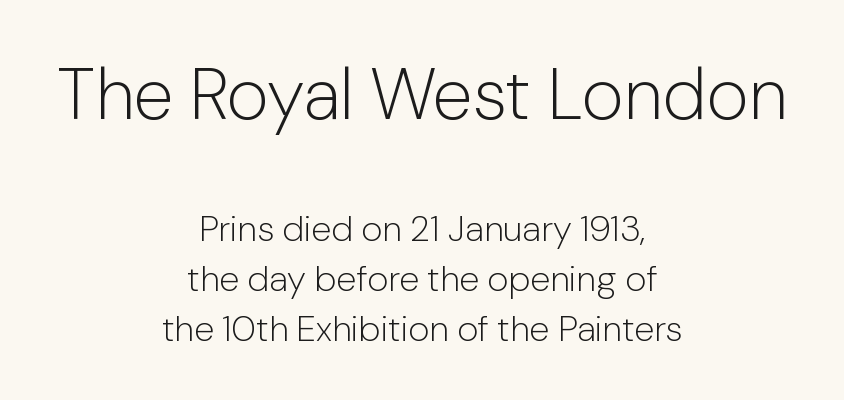
The block of text has a typical density, with ordinary space between rows. This reads as an unemphasized weight, regular at the heaviest. The passage shown is typed in a proportional face where columns would drift. The typesetter chose a symmetrical, centered arrangement here.
